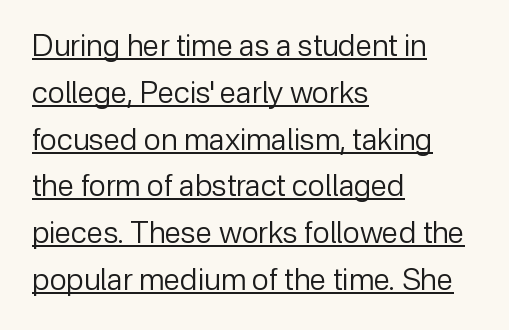
The face used here is a sans, in the tradition of grotesques and geometrics. These lines were composed using upright roman letters. Compared with typical body copy, the letter spacing here is the same. This reads as an unemphasized weight, regular at the heaviest. The space between consecutive lines is moderate.
